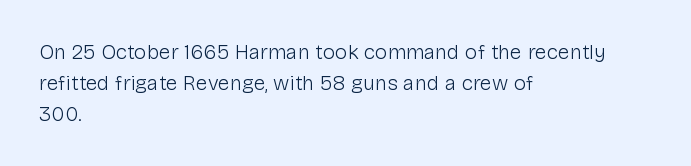
{"italic": "no", "bold": "no", "underline": "no", "align": "left", "line_spacing": "normal", "line_spacing_ratio": 1.47, "letter_spacing": "normal", "letter_spacing_em": 0.0, "glyph_px": 21}
